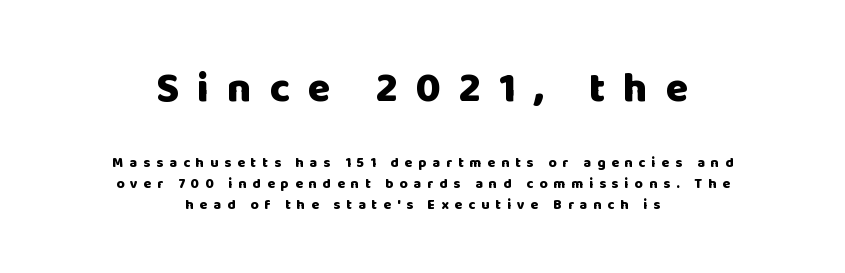
The image shows 42 px heavy sans-serif type, upright; set centered, normal line spacing (1.49x), unusually wide letter spacing (+0.43 em), not underlined; the first (top) block is 3.0x larger; low stroke contrast and a large x-height.
